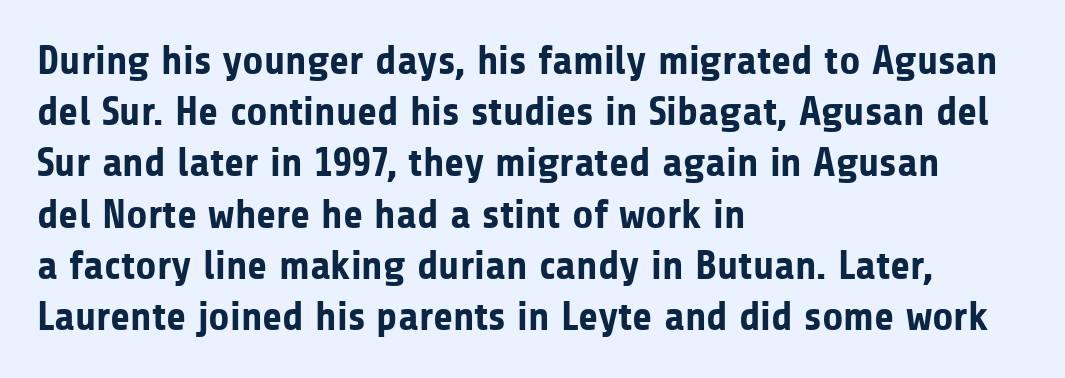
Each letter's strokes conclude bluntly, with no projecting serifs. Do the letters lean? They stand straight. Weight check: bold — yes, fully. Line starts are locked; line ends wander. The type is set solid horizontally, with unmodified tracking.
